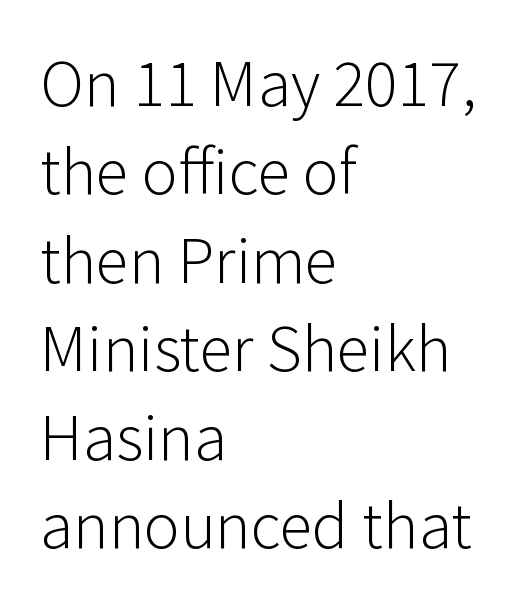
Italic: no, the glyphs are upright roman. Each letter keeps its own natural width here, so spacing adapts to shape. This is not heavy type; no bold has been used. What stands out about the letter spacing? Nothing — it is the standard amount. These lines are composed in type without serifs. Underlining? Definitely not there.
